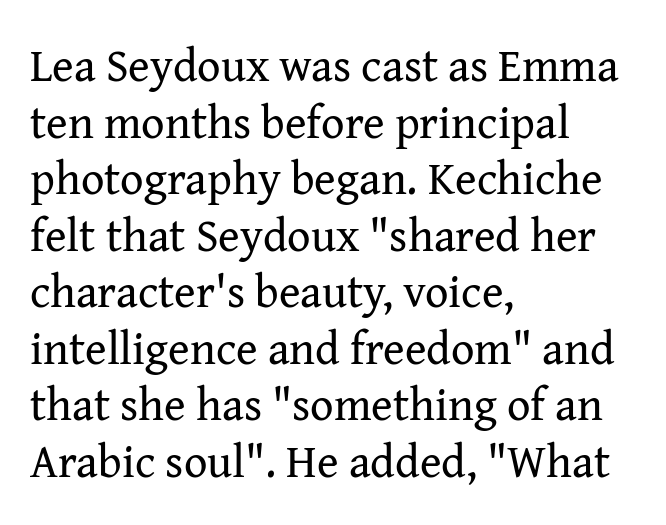
Q: Is the text bold? A: No.
Q: Is the text italic (slanted)? A: No, it is upright.
Q: Is the typeface a serif or a sans-serif typeface? A: Serif.
Q: Is the text underlined? A: No.
Q: How is the paragraph aligned? A: Left-aligned.
Q: Is the spacing between letters normal or unusually wide? A: Normal.
Q: Width (condensed, normal, or wide)? A: Normal.
Q: Stroke contrast? A: Medium.
Q: x-height? A: Medium.
Q: Monospaced? A: No.
